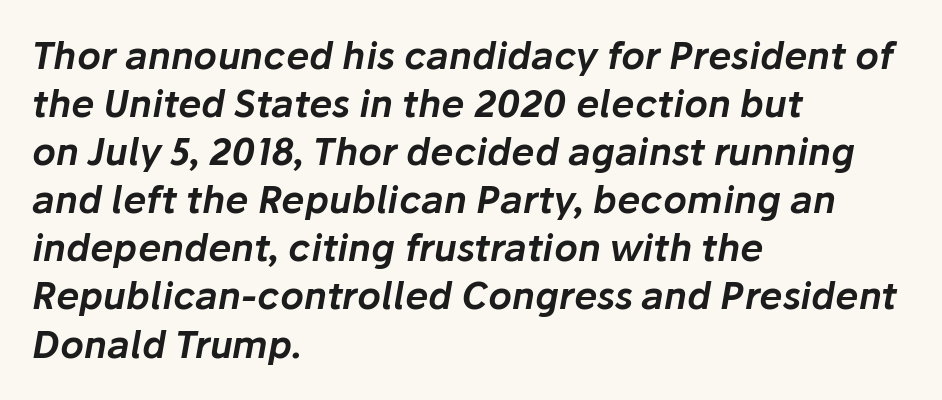
{"italic": "yes", "lean": "right", "slant_degrees": 10, "width": "normal", "stroke_contrast": "low", "x_height": "medium", "monospaced": "no", "underline": "no", "align": "left", "line_spacing": "normal", "line_spacing_ratio": 1.3, "letter_spacing": "normal", "letter_spacing_em": 0.0, "glyph_px": 37}
